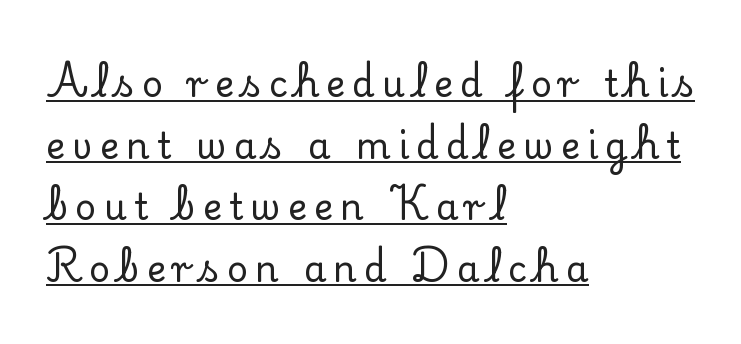
{"serif": "yes", "italic": "no", "width": "normal", "stroke_contrast": "low", "x_height": "small", "monospaced": "no", "underline": "yes", "align": "left", "line_spacing_ratio": 1.71, "letter_spacing": "wide", "letter_spacing_em": 0.2, "glyph_px": 36}
